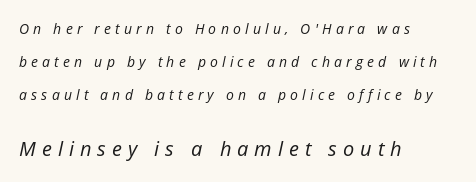
Q: Is the text bold? A: No.
Q: Is the text italic (slanted)? A: Yes, it leans right by about 12 degrees.
Q: Is the text underlined? A: No.
Q: How is the paragraph aligned? A: Left-aligned.
Q: Is the spacing between letters normal or unusually wide? A: Unusually wide.
Q: Is the spacing between lines tight, normal or loose? A: Loose.
Q: Which block of text is set in a larger size, the first (top) or the second (bottom)? A: The second (bottom) one.
